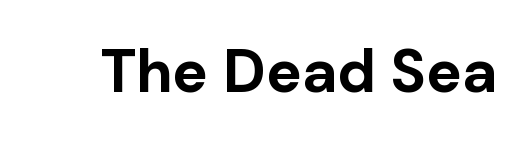
The image shows 60 px bold sans-serif type, upright; set normal letter spacing, not underlined; low stroke contrast and a medium x-height.
